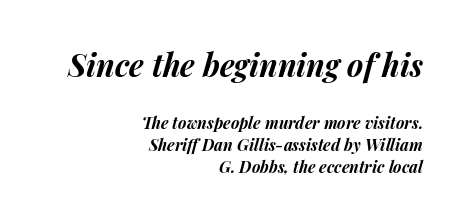
The line texture is even and compact thanks to regular tracking. You'd pick this weight for a headline — it's a proper bold. Type size steps down from the first block to the second. Summary of vertical rhythm: regular, with standard interline spacing.
